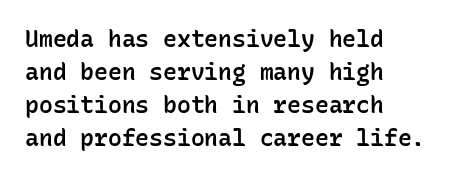
{"italic": "no", "bold": "semi", "underline": "no", "align": "left", "line_spacing": "normal", "line_spacing_ratio": 1.44, "letter_spacing": "normal", "letter_spacing_em": 0.0, "glyph_px": 23}
